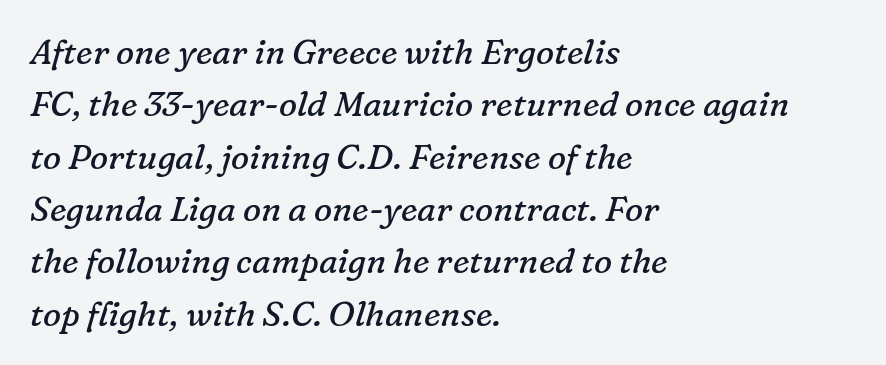
The image shows 34 px regular-weight serif type, italic (leaning right); set left-aligned, normal line spacing (1.54x), normal letter spacing, not underlined; low stroke contrast and a medium x-height.
